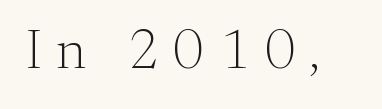
The space directly below the letters is spotless. The letters stand upright; this is a roman face. Bold? No — there's no thickening of the strokes. The characters display serif detailing at their extremities. Do the characters align in a grid? No, the font is proportional.
